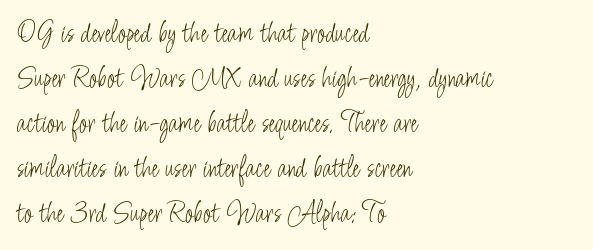
{"serif": "no", "bold": "no", "weight": "light", "width": "condensed", "stroke_contrast": "low", "x_height": "small", "monospaced": "no", "underline": "no", "align": "left", "line_spacing": "normal", "line_spacing_ratio": 1.5, "letter_spacing": "normal", "letter_spacing_em": 0.0, "glyph_px": 30}
